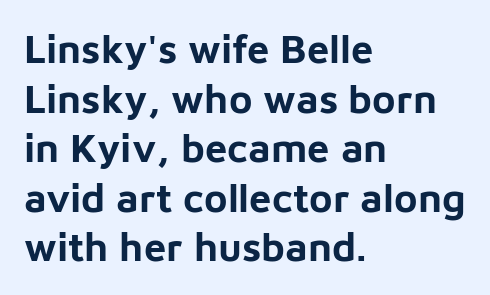
Q: Is the text bold? A: Yes.
Q: Is the text italic (slanted)? A: No, it is upright.
Q: Is the typeface a serif or a sans-serif typeface? A: Sans-serif.
Q: Is the text underlined? A: No.
Q: How is the paragraph aligned? A: Left-aligned.
Q: Is the spacing between letters normal or unusually wide? A: Normal.
Q: Width (condensed, normal, or wide)? A: Normal.
Q: Stroke contrast? A: Low.
Q: x-height? A: Medium.
Q: Monospaced? A: No.
